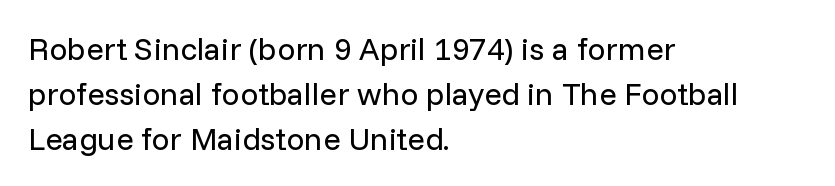
Do the characters align in a grid? No, the font is proportional. Leading matches the norm, producing a regular column. The ragged edge is on the right, which tells us the setting is flush left. Ink coverage per letter is moderate at most. Honestly, the letter spacing is just normal — you wouldn't notice it. Nope, no serifs anywhere on these letters.
